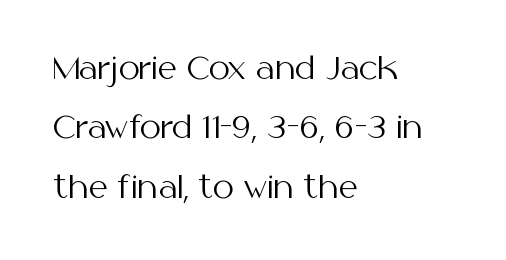
A typesetter would mark this as roman, not italic. Descender tails drop into unmarked territory. Summary of vertical rhythm: relaxed, with wide interline spacing. The face used here is rendered with its standard letterfit. Looks like regular typesetting: each glyph gets only the width it needs.
